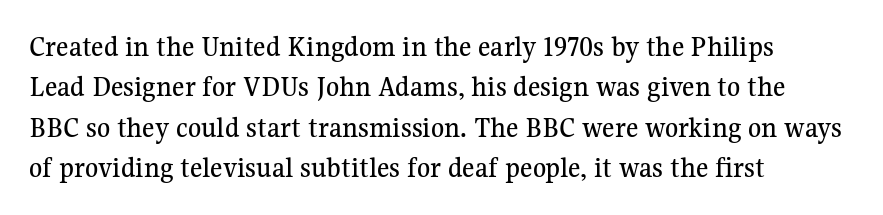
Underlining? Definitely not there. This is the regular roman posture of the typeface. The passage is arranged the way most books set body copy — flush left. Old-style or modern, the face here clearly has serifs.
